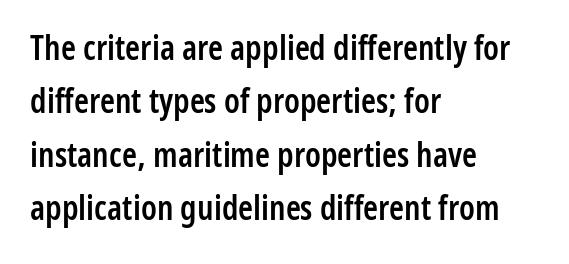
Q: Is the text bold? A: Semi-bold.
Q: Is the text italic (slanted)? A: No, it is upright.
Q: Is the typeface a serif or a sans-serif typeface? A: Sans-serif.
Q: Is the text underlined? A: No.
Q: How is the paragraph aligned? A: Left-aligned.
Q: Is the spacing between letters normal or unusually wide? A: Normal.
Q: Is the spacing between lines tight, normal or loose? A: Normal.
Q: Width (condensed, normal, or wide)? A: Condensed.
Q: Stroke contrast? A: Low.
Q: x-height? A: Medium.
Q: Monospaced? A: No.
